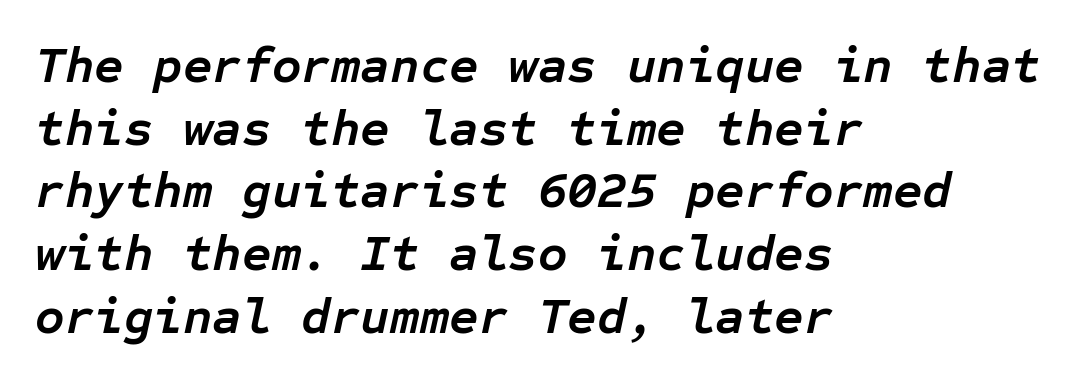
Q: Is the text bold? A: Yes.
Q: Is the text italic (slanted)? A: Yes, it leans right by about 12 degrees.
Q: Is the text underlined? A: No.
Q: How is the paragraph aligned? A: Left-aligned.
Q: Is the spacing between letters normal or unusually wide? A: Normal.
Q: Width (condensed, normal, or wide)? A: Normal.
Q: Stroke contrast? A: Low.
Q: x-height? A: Medium.
Q: Monospaced? A: Yes.
